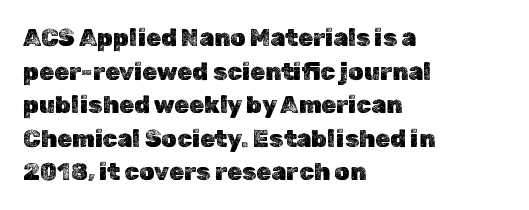
Leading matches the norm, producing a regular column. Every stem runs plumb, perpendicular to the baseline. Underline: absent. In CSS terms this would be text-align: left. Here the glyphs are tracked normally, forming tight word shapes.
